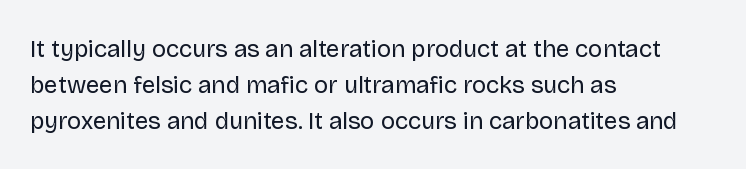
The image shows 24 px text type, upright; set left-aligned, normal line spacing (1.51x), normal letter spacing, not underlined.
